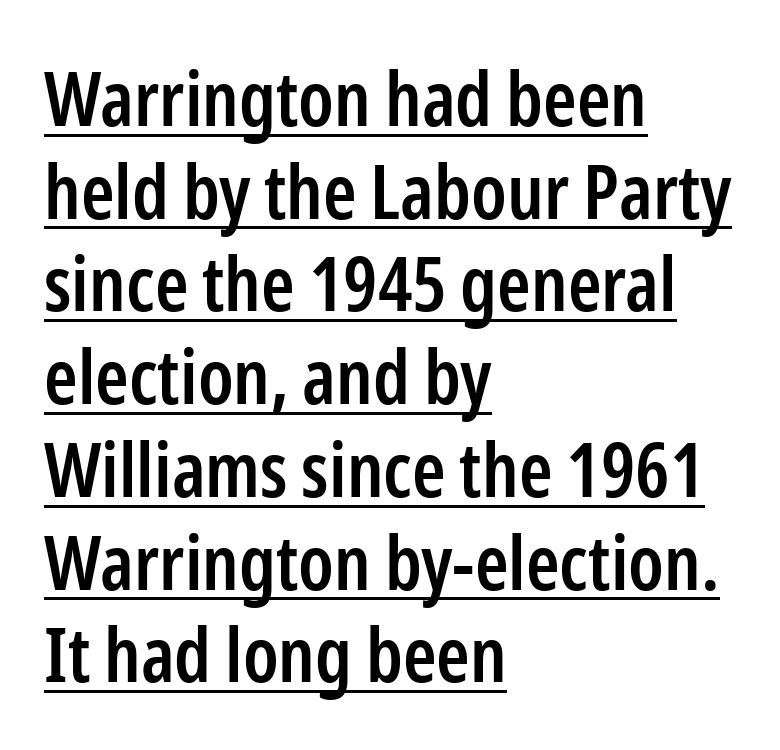
Q: Is the text bold? A: Semi-bold.
Q: Is the text italic (slanted)? A: No, it is upright.
Q: Is the typeface a serif or a sans-serif typeface? A: Sans-serif.
Q: Is the text underlined? A: Yes.
Q: How is the paragraph aligned? A: Left-aligned.
Q: Is the spacing between letters normal or unusually wide? A: Normal.
Q: Width (condensed, normal, or wide)? A: Condensed.
Q: Stroke contrast? A: Low.
Q: x-height? A: Medium.
Q: Monospaced? A: No.
